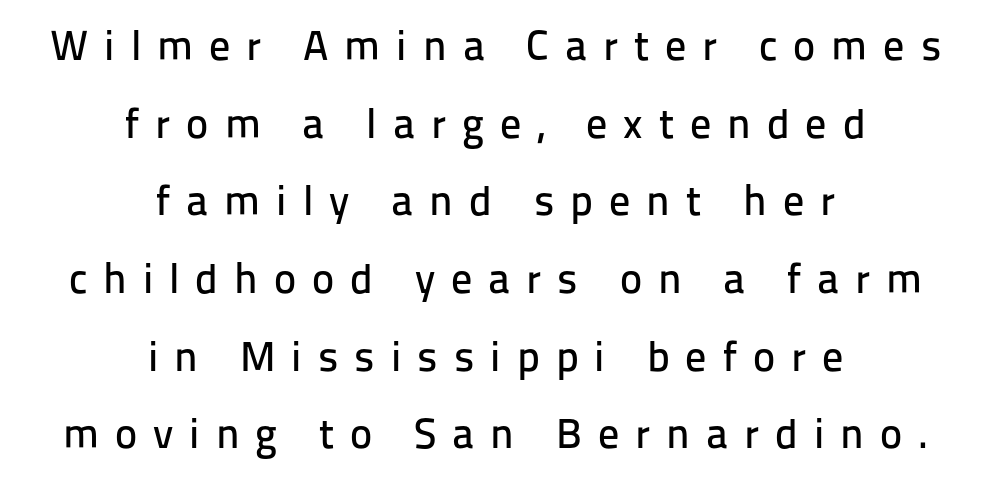
{"serif": "no", "italic": "no", "width": "normal", "stroke_contrast": "low", "x_height": "medium", "monospaced": "no", "underline": "no", "align": "center", "line_spacing_ratio": 1.85, "letter_spacing": "wide", "letter_spacing_em": 0.38, "glyph_px": 42}
